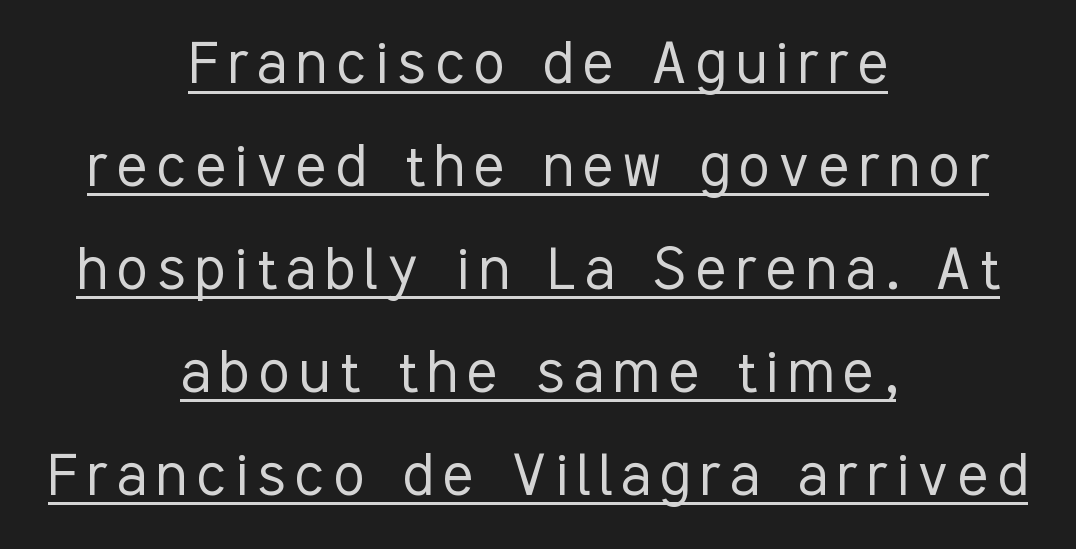
Q: Is the text bold? A: No.
Q: Is the text italic (slanted)? A: No, it is upright.
Q: Is the typeface a serif or a sans-serif typeface? A: Sans-serif.
Q: Is the text underlined? A: Yes.
Q: How is the paragraph aligned? A: Centered.
Q: Is the spacing between lines tight, normal or loose? A: Normal.
Q: Width (condensed, normal, or wide)? A: Condensed.
Q: Stroke contrast? A: Low.
Q: x-height? A: Medium.
Q: Monospaced? A: No.
